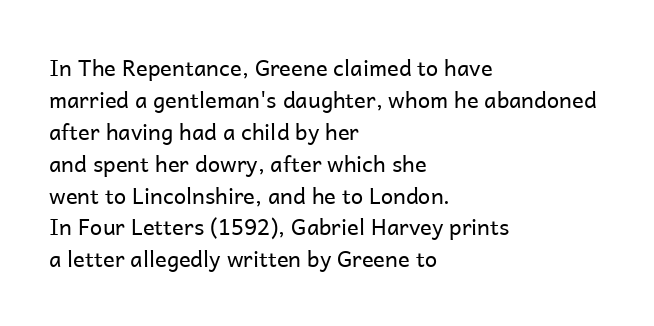
{"italic": "no", "bold": "no", "underline": "no", "align": "left", "line_spacing": "normal", "line_spacing_ratio": 1.45, "letter_spacing": "normal", "letter_spacing_em": 0.0, "glyph_px": 22}
